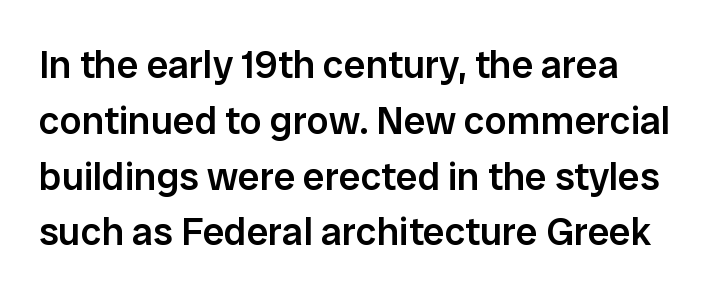
Q: Is the text bold? A: Semi-bold.
Q: Is the text italic (slanted)? A: No, it is upright.
Q: Is the typeface a serif or a sans-serif typeface? A: Sans-serif.
Q: Is the text underlined? A: No.
Q: Is the spacing between letters normal or unusually wide? A: Normal.
Q: Is the spacing between lines tight, normal or loose? A: Normal.
Q: Width (condensed, normal, or wide)? A: Normal.
Q: Stroke contrast? A: Low.
Q: x-height? A: Medium.
Q: Monospaced? A: No.
